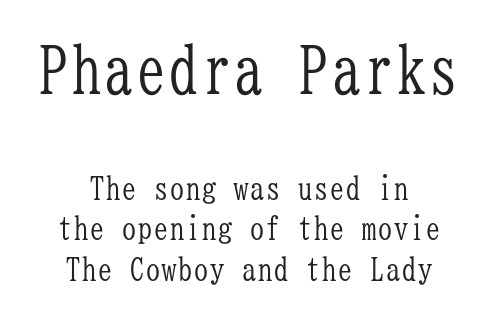
Q: Is the text bold? A: No.
Q: Is the text italic (slanted)? A: No, it is upright.
Q: Is the typeface a serif or a sans-serif typeface? A: Serif.
Q: Is the text underlined? A: No.
Q: How is the paragraph aligned? A: Centered.
Q: Is the spacing between letters normal or unusually wide? A: Normal.
Q: Is the spacing between lines tight, normal or loose? A: Normal.
Q: Which block of text is set in a larger size, the first (top) or the second (bottom)? A: The first (top) one.
Q: Width (condensed, normal, or wide)? A: Condensed.
Q: Stroke contrast? A: Low.
Q: x-height? A: Medium.
Q: Monospaced? A: Yes.
